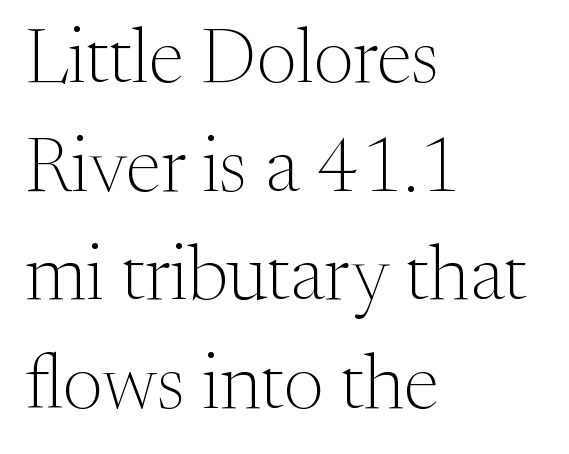
{"serif": "yes", "italic": "no", "bold": "no", "weight": "light", "width": "normal", "stroke_contrast": "medium", "x_height": "medium", "monospaced": "no", "underline": "no", "align": "left", "line_spacing": "normal", "line_spacing_ratio": 1.41, "letter_spacing": "normal", "letter_spacing_em": 0.0, "glyph_px": 77}
